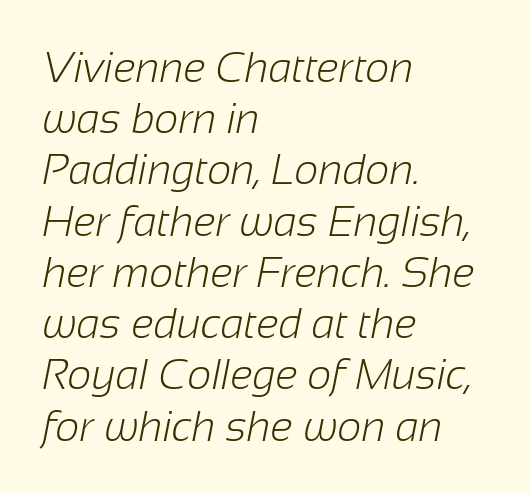
{"serif": "no", "bold": "no", "weight": "light", "width": "normal", "stroke_contrast": "low", "x_height": "medium", "monospaced": "no", "underline": "no", "align": "left", "line_spacing_ratio": 1.22, "letter_spacing": "normal", "letter_spacing_em": 0.0, "glyph_px": 42}
